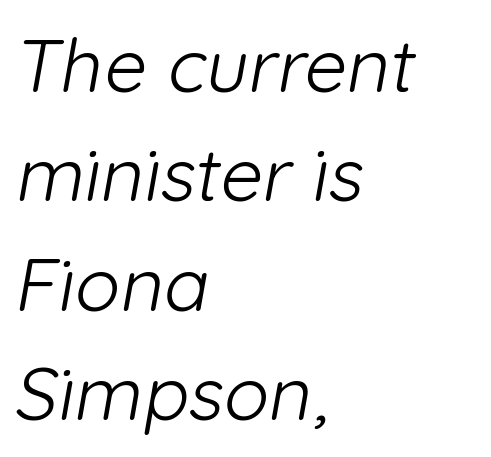
Q: Is the text bold? A: No.
Q: Is the typeface a serif or a sans-serif typeface? A: Sans-serif.
Q: Is the text underlined? A: No.
Q: How is the paragraph aligned? A: Left-aligned.
Q: Is the spacing between letters normal or unusually wide? A: Normal.
Q: Is the spacing between lines tight, normal or loose? A: Normal.
Q: Width (condensed, normal, or wide)? A: Normal.
Q: Stroke contrast? A: Low.
Q: x-height? A: Medium.
Q: Monospaced? A: No.
